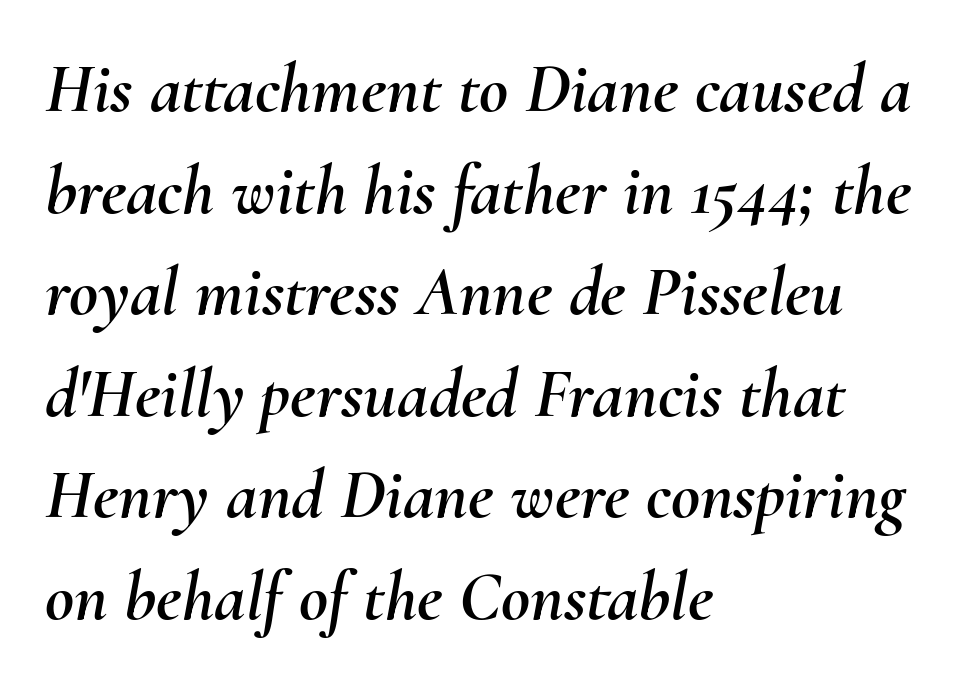
The image shows 71 px text type, italic (leaning right); set left-aligned, normal line spacing (1.43x), normal letter spacing, not underlined; medium stroke contrast and a small x-height.
